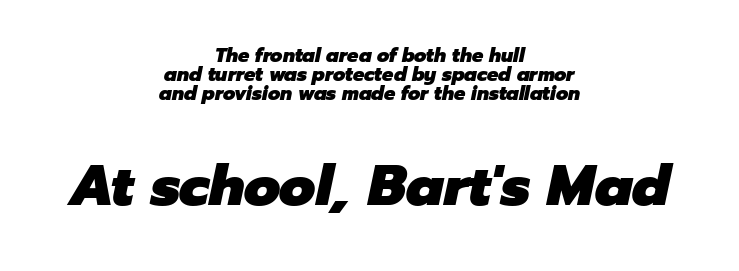
The type is set solid horizontally, with unmodified tracking. Think of a printed novel: that variable character pitch is what you see here. You get the small type first, then a jump to larger type. The vertical gap from one line to the next is small. This rendering features lettering with no underline.
